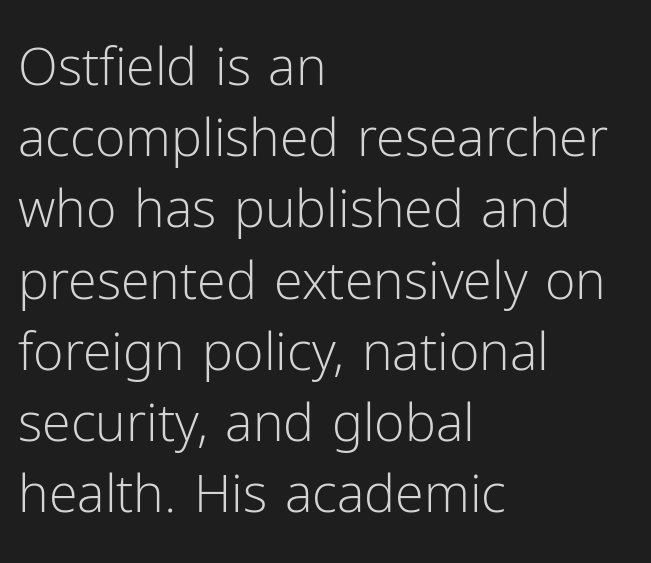
{"serif": "no", "italic": "no", "bold": "no", "weight": "light", "width": "normal", "stroke_contrast": "low", "x_height": "medium", "monospaced": "no", "underline": "no", "align": "left", "line_spacing": "normal", "line_spacing_ratio": 1.37, "letter_spacing": "normal", "letter_spacing_em": 0.0, "glyph_px": 52}
